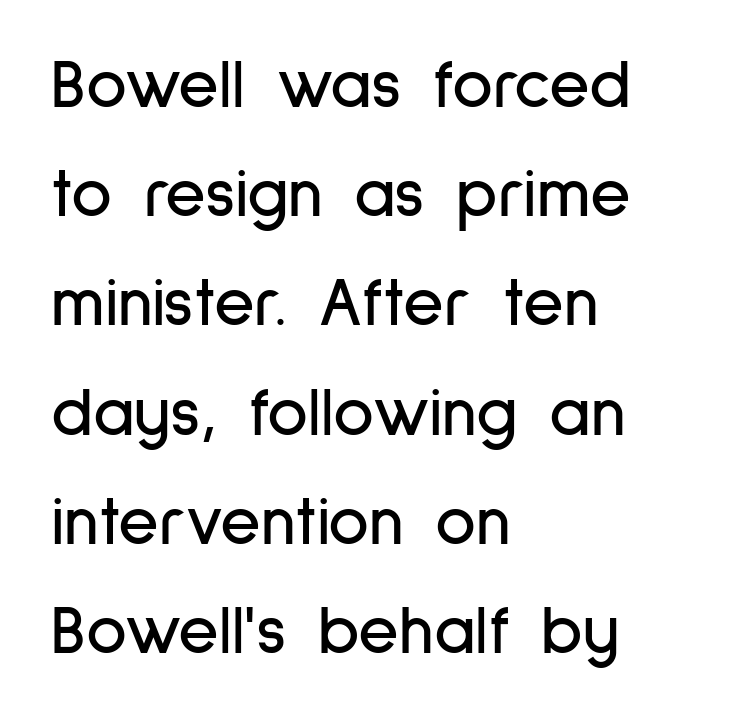
You can tell from the bare stems that sans-serif type was used. Does the lettering tilt? It doesn't — this is upright. These lines are set flush left with a ragged right edge. The gaps between neighbouring characters are ordinary and unremarkable. Check the space under the baseline: it is left empty.
